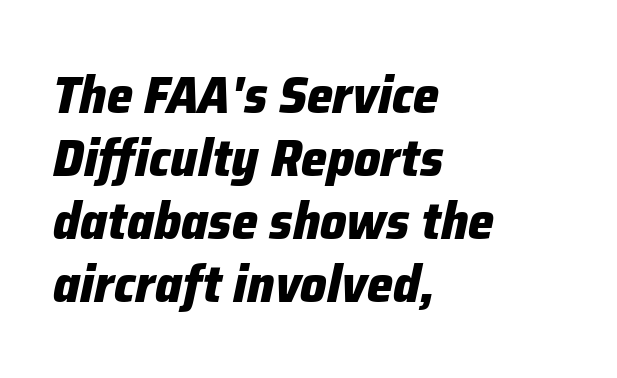
The image shows 52 px heavy type, italic (leaning right); set left-aligned, line spacing 1.21x, normal letter spacing, not underlined; low stroke contrast and a medium x-height.
